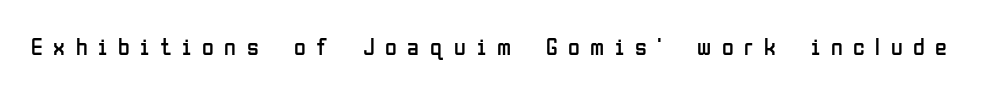
Q: Is the text bold? A: No.
Q: Is the text italic (slanted)? A: No, it is upright.
Q: Is the text underlined? A: No.
Q: Is the spacing between letters normal or unusually wide? A: Unusually wide.
